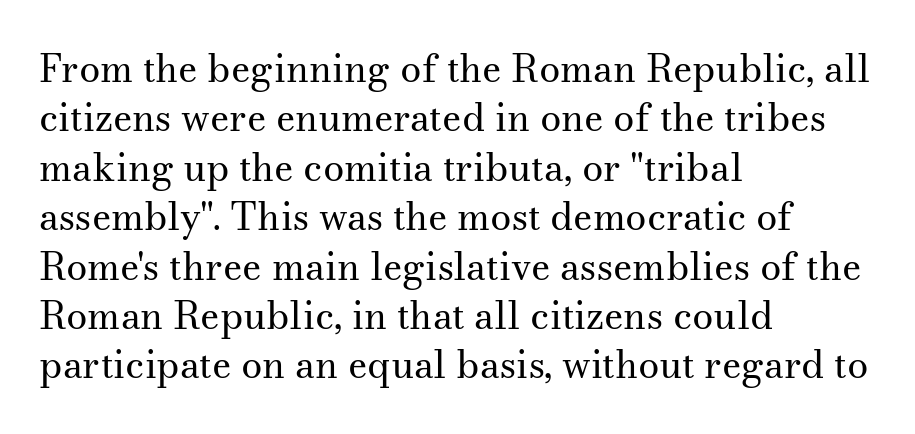
{"serif": "yes", "italic": "no", "bold": "no", "weight": "regular", "width": "normal", "stroke_contrast": "medium", "x_height": "small", "monospaced": "no", "underline": "no", "align": "left", "line_spacing": "normal", "line_spacing_ratio": 1.3, "letter_spacing": "normal", "letter_spacing_em": 0.0, "glyph_px": 38}
